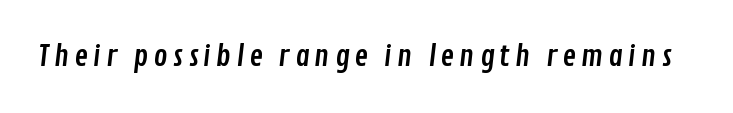
{"serif": "no", "width": "condensed", "stroke_contrast": "low", "x_height": "medium", "monospaced": "no", "underline": "no", "glyph_px": 29}
